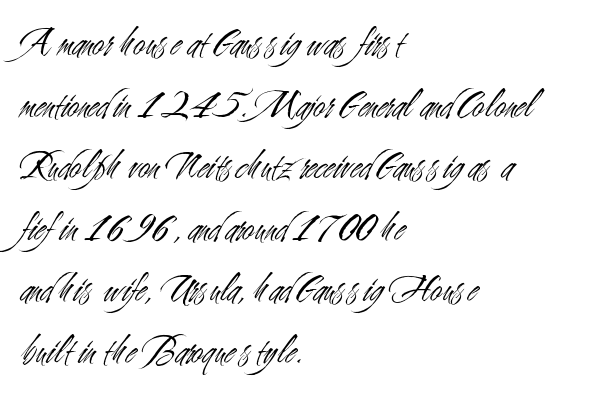
{"serif": "no", "bold": "no", "weight": "light", "width": "condensed", "stroke_contrast": "medium", "x_height": "small", "monospaced": "no", "underline": "no", "align": "left", "line_spacing": "normal", "line_spacing_ratio": 1.54, "letter_spacing": "normal", "letter_spacing_em": 0.0, "glyph_px": 40}
